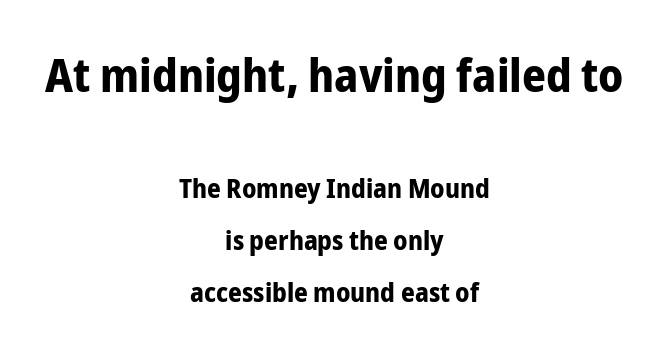
The image shows 47 px bold, condensed sans-serif type, upright; set centered, loose line spacing (1.92x), normal letter spacing, not underlined; the first (top) block is 1.74x larger; low stroke contrast and a medium x-height.
